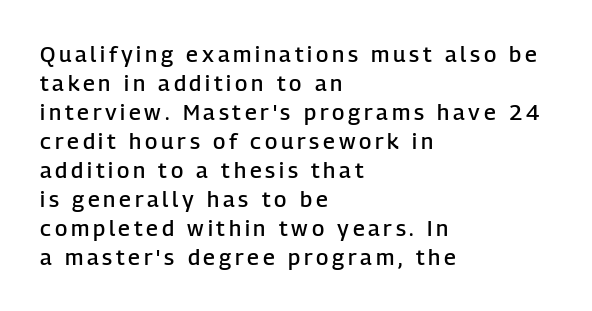
The image shows 22 px text type, upright; set left-aligned, normal line spacing (1.32x), not underlined.
